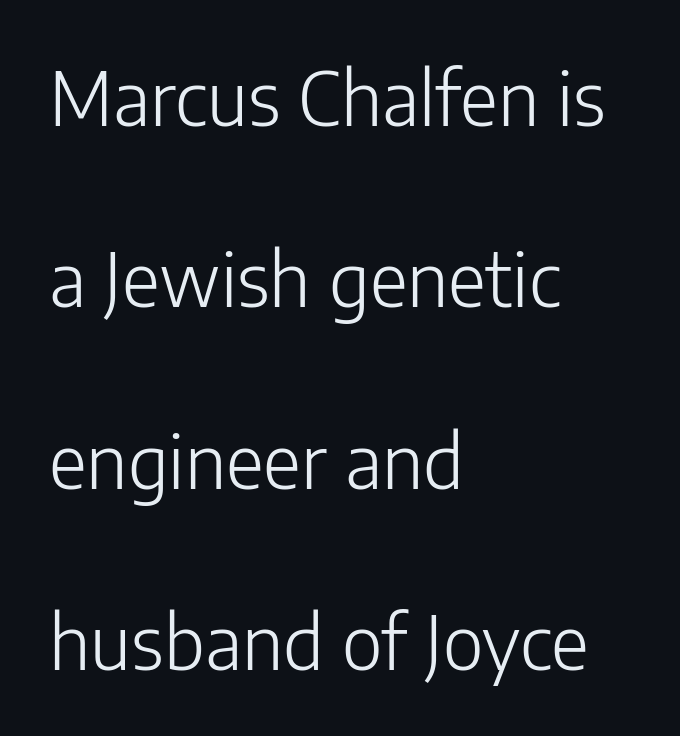
Quick note: not italic, upright. The face used here is proportionally spaced, like ordinary book or web type. The baseline area is clear. Letters have the restrained weight of plain body copy at most.
